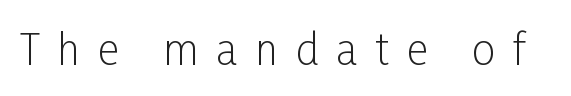
Q: Is the text bold? A: No.
Q: Is the text italic (slanted)? A: No, it is upright.
Q: Is the typeface a serif or a sans-serif typeface? A: Sans-serif.
Q: Is the text underlined? A: No.
Q: Is the spacing between letters normal or unusually wide? A: Unusually wide.
Q: Width (condensed, normal, or wide)? A: Condensed.
Q: Stroke contrast? A: Low.
Q: x-height? A: Medium.
Q: Monospaced? A: No.
